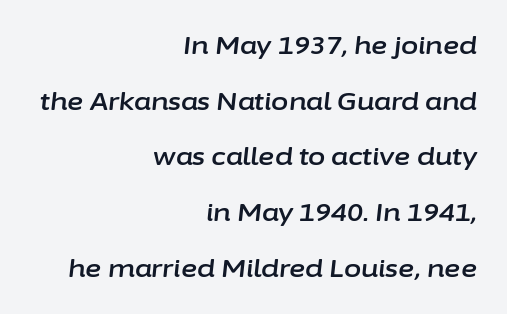
Characters are canted at an angle relative to the baseline's perpendicular. The typesetter chose a ragged-left arrangement here. Honestly, the letter spacing is just normal — you wouldn't notice it. The designer dialed line spacing up above the default. No word sits above an underline.
